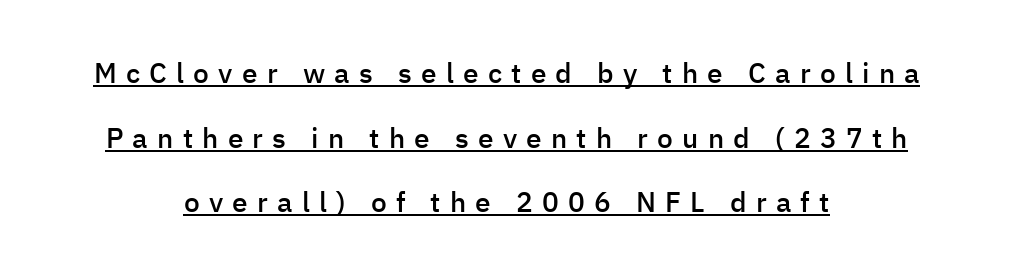
{"serif": "no", "italic": "no", "bold": "semi", "weight": "semibold", "width": "normal", "stroke_contrast": "low", "x_height": "medium", "monospaced": "no", "underline": "yes", "align": "center", "line_spacing": "loose", "line_spacing_ratio": 2.31, "letter_spacing": "wide", "letter_spacing_em": 0.33, "glyph_px": 28}
